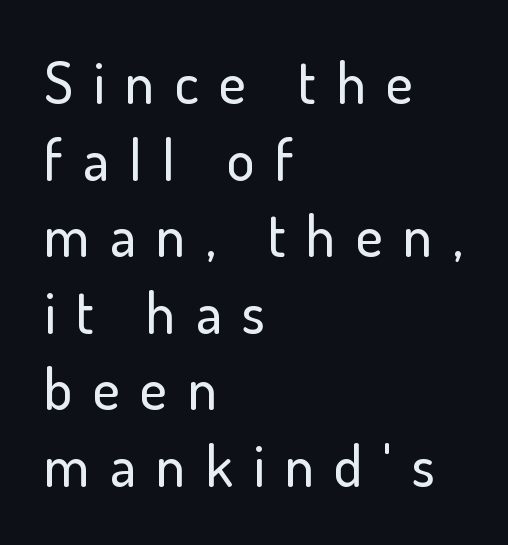
The image shows 58 px sans-serif type, upright; set left-aligned, normal line spacing (1.32x), unusually wide letter spacing (+0.35 em), not underlined; low stroke contrast and a small x-height.
